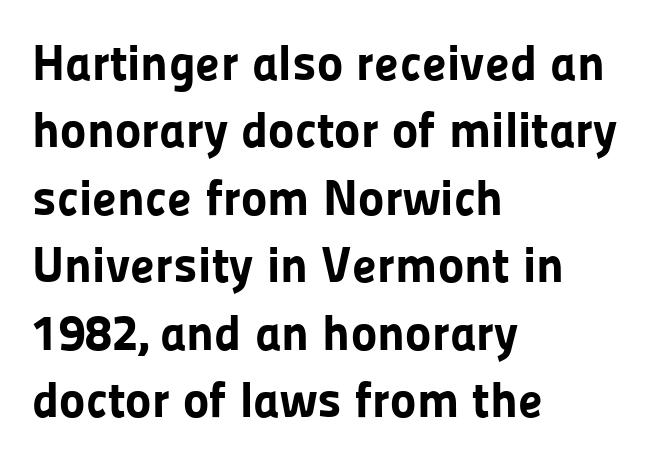
The image shows 50 px bold sans-serif type, upright; set left-aligned, normal line spacing (1.35x), normal letter spacing, not underlined; low stroke contrast and a medium x-height.
